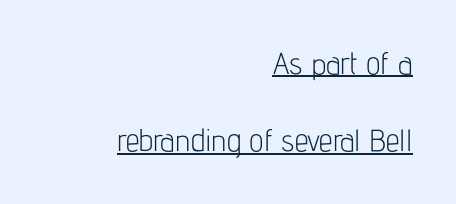
The image shows 31 px light, condensed sans-serif type, upright; set right-aligned, loose line spacing (2.5x), normal letter spacing, underlined; low stroke contrast and a medium x-height.
